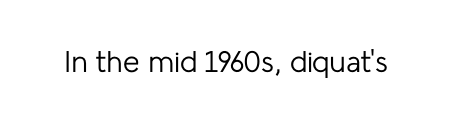
Q: Is the text bold? A: No.
Q: Is the text italic (slanted)? A: No, it is upright.
Q: Is the typeface a serif or a sans-serif typeface? A: Sans-serif.
Q: Is the text underlined? A: No.
Q: Is the spacing between letters normal or unusually wide? A: Normal.
Q: Width (condensed, normal, or wide)? A: Normal.
Q: Stroke contrast? A: Low.
Q: x-height? A: Medium.
Q: Monospaced? A: No.
